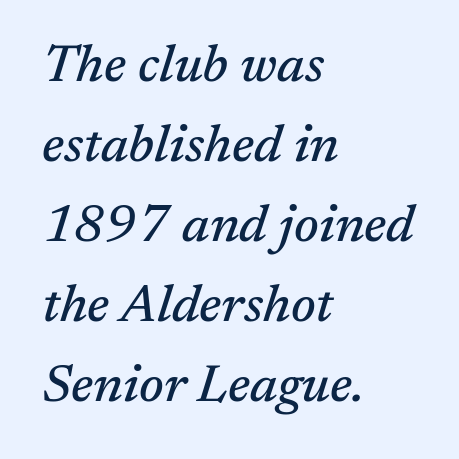
The image shows 53 px serif type, italic (leaning right); set left-aligned, normal line spacing (1.51x), normal letter spacing, not underlined; medium stroke contrast and a medium x-height.
